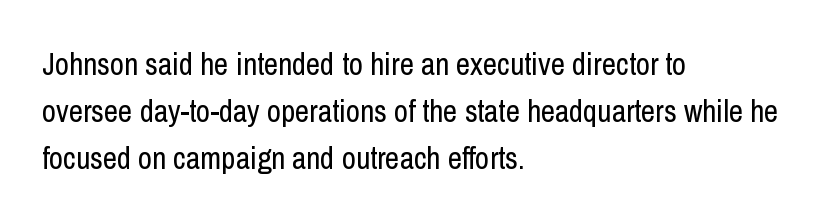
Q: Is the text bold? A: No.
Q: Is the text italic (slanted)? A: No, it is upright.
Q: Is the typeface a serif or a sans-serif typeface? A: Sans-serif.
Q: Is the text underlined? A: No.
Q: How is the paragraph aligned? A: Left-aligned.
Q: Is the spacing between letters normal or unusually wide? A: Normal.
Q: Is the spacing between lines tight, normal or loose? A: Normal.
Q: Width (condensed, normal, or wide)? A: Condensed.
Q: Stroke contrast? A: Low.
Q: x-height? A: Medium.
Q: Monospaced? A: No.
